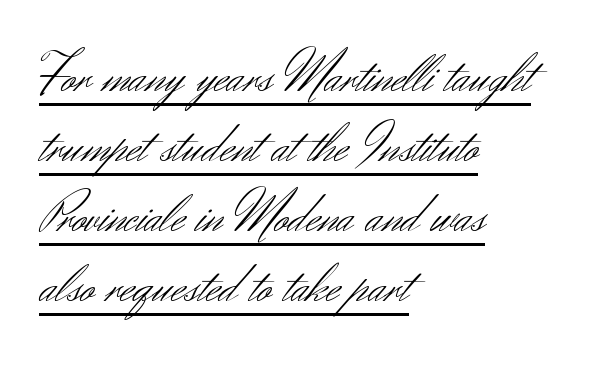
{"serif": "no", "bold": "no", "weight": "light", "width": "normal", "stroke_contrast": "medium", "x_height": "small", "monospaced": "no", "underline": "yes", "align": "left", "line_spacing": "normal", "line_spacing_ratio": 1.25, "letter_spacing": "normal", "letter_spacing_em": 0.0, "glyph_px": 56}
